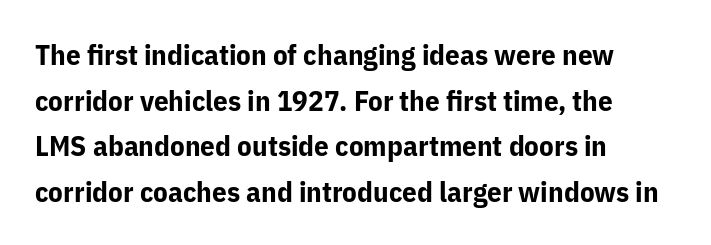
{"serif": "no", "italic": "no", "bold": "yes", "weight": "bold", "width": "normal", "stroke_contrast": "low", "x_height": "medium", "monospaced": "no", "underline": "no", "align": "left", "line_spacing": "normal", "line_spacing_ratio": 1.57, "letter_spacing": "normal", "letter_spacing_em": 0.0, "glyph_px": 29}
